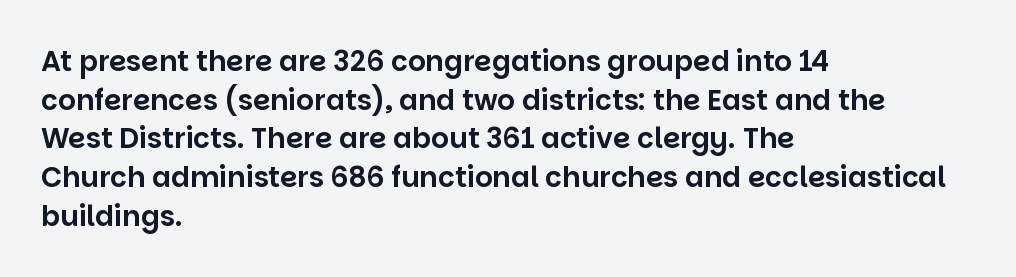
The image shows 28 px sans-serif type, upright; set left-aligned, normal line spacing (1.38x), normal letter spacing, not underlined; low stroke contrast and a large x-height.
